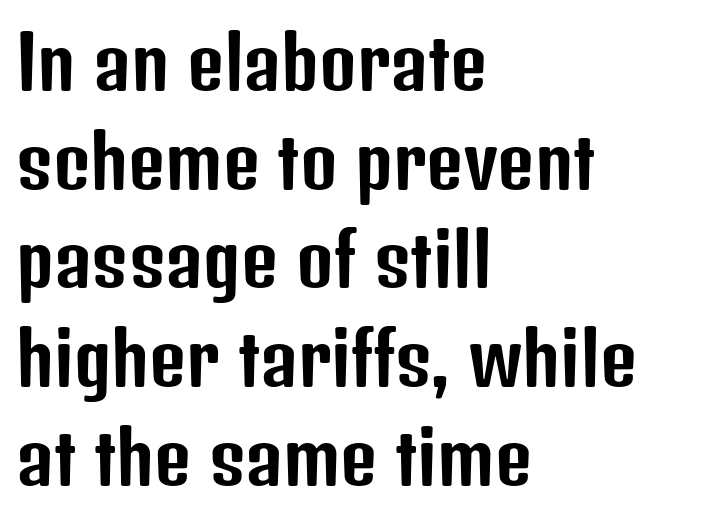
Q: Is the text italic (slanted)? A: No, it is upright.
Q: Is the typeface a serif or a sans-serif typeface? A: Sans-serif.
Q: Is the text underlined? A: No.
Q: How is the paragraph aligned? A: Left-aligned.
Q: Is the spacing between letters normal or unusually wide? A: Normal.
Q: Is the spacing between lines tight, normal or loose? A: Normal.
Q: Width (condensed, normal, or wide)? A: Condensed.
Q: Stroke contrast? A: Low.
Q: x-height? A: Medium.
Q: Monospaced? A: No.
